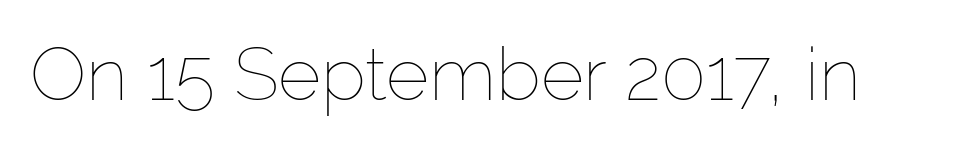
The image shows 74 px thin type, upright; set normal letter spacing, not underlined; low stroke contrast and a medium x-height.
